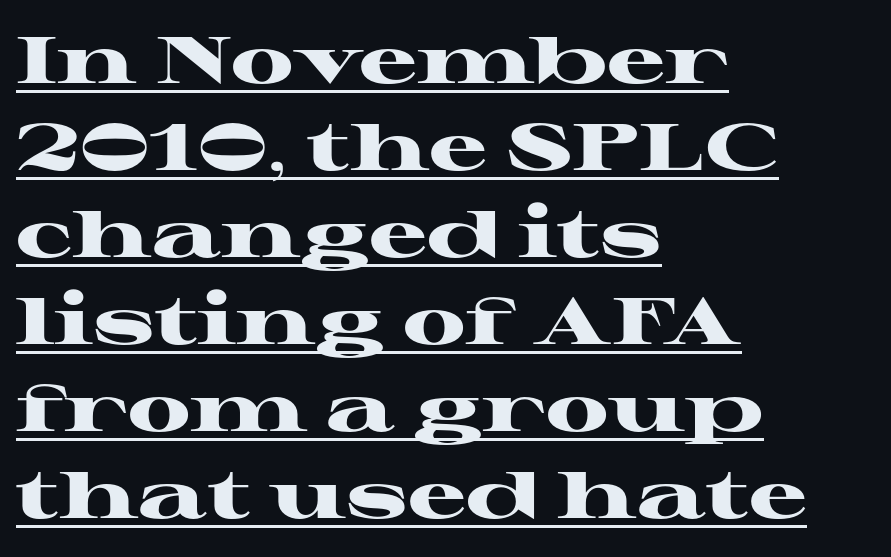
{"serif": "yes", "italic": "no", "bold": "yes", "weight": "heavy", "width": "wide", "stroke_contrast": "high", "x_height": "medium", "monospaced": "no", "underline": "yes", "align": "left", "line_spacing": "normal", "line_spacing_ratio": 1.34, "letter_spacing": "normal", "letter_spacing_em": 0.0, "glyph_px": 65}
